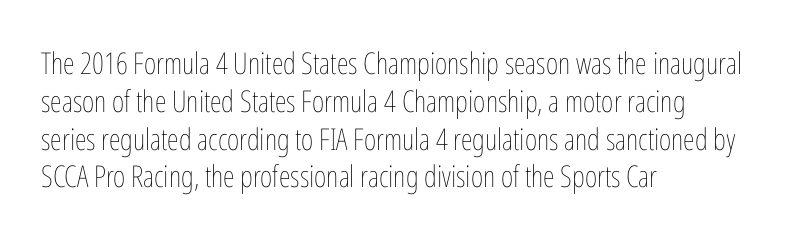
{"italic": "no", "bold": "no", "weight": "thin", "width": "condensed", "stroke_contrast": "low", "x_height": "medium", "monospaced": "no", "underline": "no", "align": "left", "line_spacing": "normal", "line_spacing_ratio": 1.26, "letter_spacing": "normal", "letter_spacing_em": 0.0, "glyph_px": 30}
